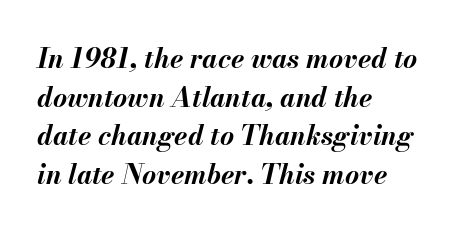
{"italic": "yes", "lean": "right", "slant_degrees": 13, "bold": "yes", "underline": "no", "align": "left", "line_spacing": "normal", "line_spacing_ratio": 1.43, "letter_spacing": "normal", "letter_spacing_em": 0.0, "glyph_px": 27}
